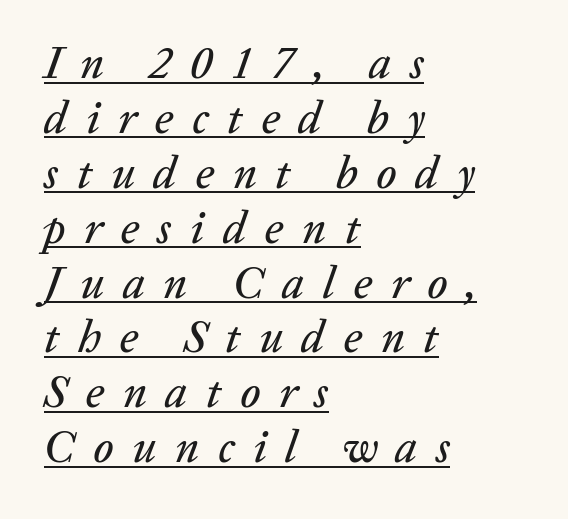
Q: Is the text italic (slanted)? A: Yes, it leans right by about 20 degrees.
Q: Is the text underlined? A: Yes.
Q: How is the paragraph aligned? A: Left-aligned.
Q: Is the spacing between letters normal or unusually wide? A: Unusually wide.
Q: Width (condensed, normal, or wide)? A: Normal.
Q: Stroke contrast? A: Low.
Q: x-height? A: Medium.
Q: Monospaced? A: No.
